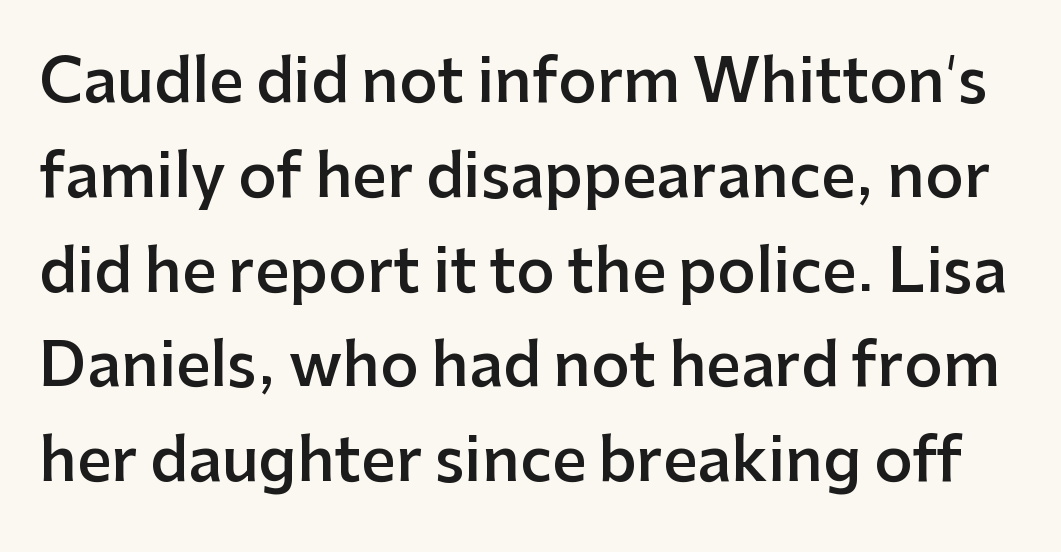
{"serif": "no", "italic": "no", "bold": "semi", "weight": "semibold", "width": "normal", "stroke_contrast": "low", "x_height": "medium", "monospaced": "no", "underline": "no", "line_spacing": "normal", "line_spacing_ratio": 1.58, "letter_spacing": "normal", "letter_spacing_em": 0.0, "glyph_px": 60}
